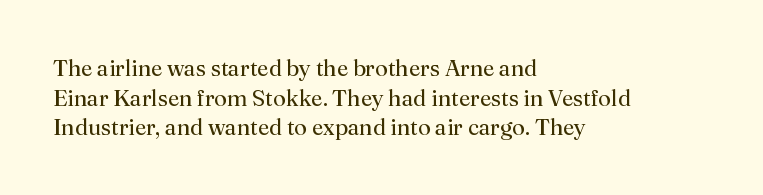
The lines sit at an ordinary, default distance from one another. The rag falls on the right side of this text block. The characters are drawn with everyday or finer stroke widths. Descender tails drop into unmarked territory.
